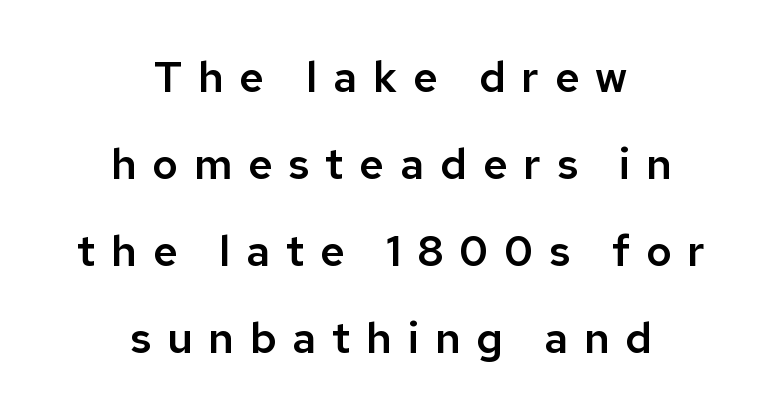
Q: Is the text italic (slanted)? A: No, it is upright.
Q: Is the typeface a serif or a sans-serif typeface? A: Sans-serif.
Q: Is the text underlined? A: No.
Q: How is the paragraph aligned? A: Centered.
Q: Is the spacing between letters normal or unusually wide? A: Unusually wide.
Q: Is the spacing between lines tight, normal or loose? A: Loose.
Q: Width (condensed, normal, or wide)? A: Normal.
Q: Stroke contrast? A: Low.
Q: x-height? A: Medium.
Q: Monospaced? A: No.
